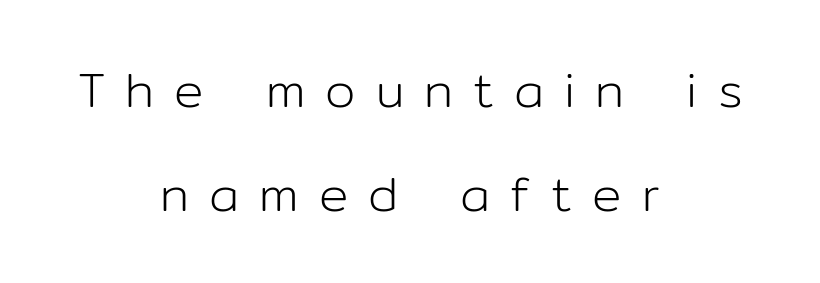
Look at the bottom of the vertical strokes: they stop flat, with no serifs. Glyph-to-glyph distance is far greater than everyday printed text. Leading is clearly above the norm, producing a sparse column. Leftover space on each line is divided equally before and after the words. These lines are rendered in a variable-pitch font. Rendered with straight, roman letterforms.
